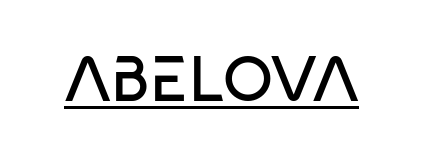
The image shows 64 px regular-weight, condensed sans-serif type, upright; set normal letter spacing, underlined; low stroke contrast and a large x-height.
